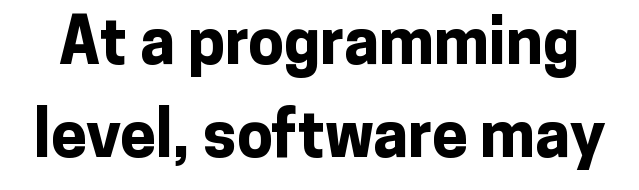
Notice how descenders clear the ascenders below comfortably — that's standard leading. Type style note: lacks serifs. Nobody drew a line under any word here. The sample has been set heavy, in full bold. It's the straight-up-and-down kind of type. Spacing verdict: proportional, widths tailored to each character.
